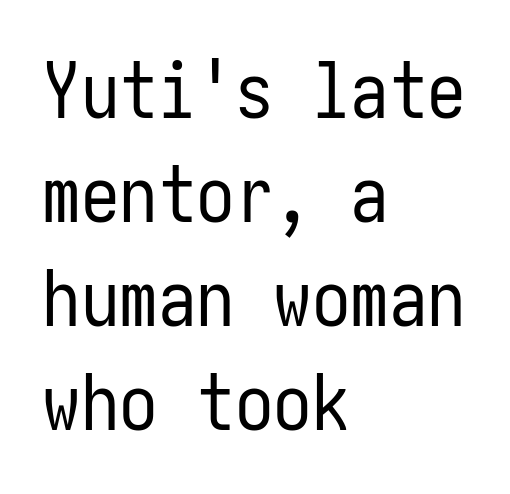
{"serif": "no", "italic": "no", "bold": "no", "weight": "regular", "width": "condensed", "stroke_contrast": "low", "x_height": "medium", "underline": "no", "align": "left", "line_spacing": "normal", "line_spacing_ratio": 1.35, "letter_spacing": "normal", "letter_spacing_em": 0.0, "glyph_px": 77}
